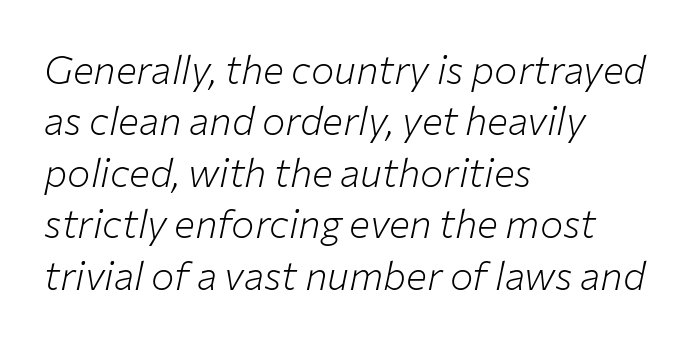
The lines are quadded left. Any mark beneath the type? The region is blank. How would I describe the line gaps? Plain and ordinary. Characters follow at the spacing the type designer built in.
